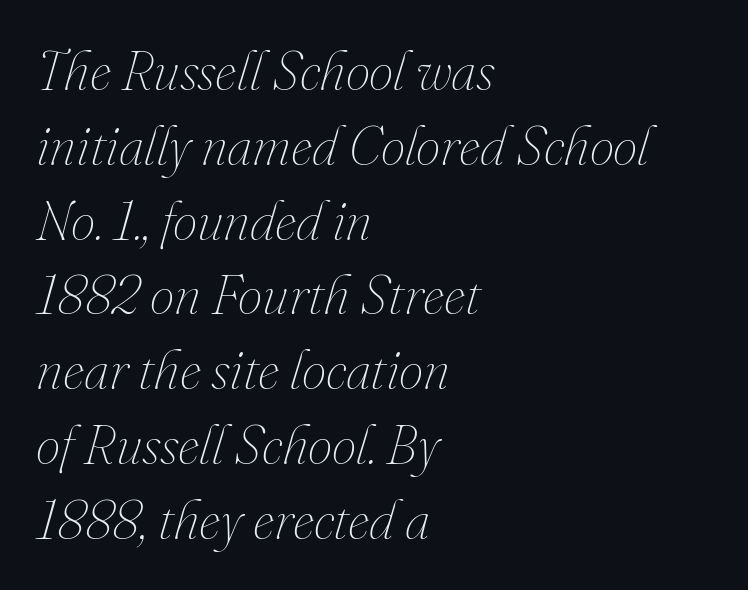
Q: Is the text bold? A: No.
Q: Is the text italic (slanted)? A: Yes, it leans right by about 16 degrees.
Q: Is the text underlined? A: No.
Q: How is the paragraph aligned? A: Left-aligned.
Q: Is the spacing between letters normal or unusually wide? A: Normal.
Q: Is the spacing between lines tight, normal or loose? A: Normal.
Q: Width (condensed, normal, or wide)? A: Normal.
Q: Stroke contrast? A: Medium.
Q: x-height? A: Small.
Q: Monospaced? A: No.
